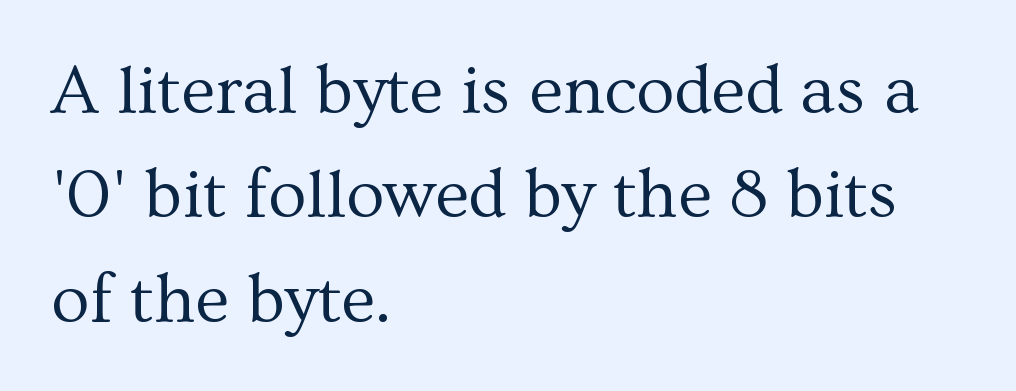
{"serif": "yes", "italic": "no", "bold": "no", "weight": "regular", "width": "normal", "stroke_contrast": "medium", "x_height": "medium", "monospaced": "no", "underline": "no", "align": "left", "line_spacing": "normal", "line_spacing_ratio": 1.49, "letter_spacing": "normal", "letter_spacing_em": 0.0, "glyph_px": 70}
